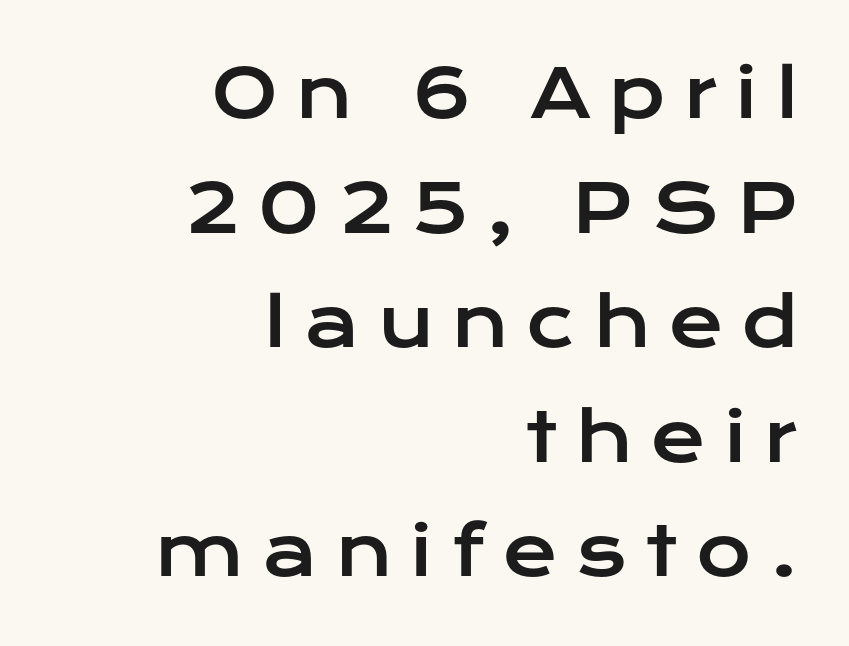
The image shows 67 px wide sans-serif type, upright; set right-aligned, line spacing 1.71x, unusually wide letter spacing (+0.27 em), not underlined; low stroke contrast and a medium x-height.
